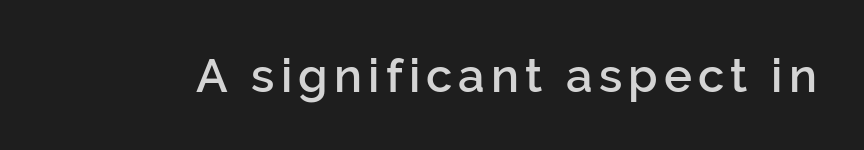
{"serif": "no", "italic": "no", "bold": "semi", "weight": "semibold", "width": "normal", "stroke_contrast": "low", "x_height": "medium", "monospaced": "no", "underline": "no", "glyph_px": 47}
